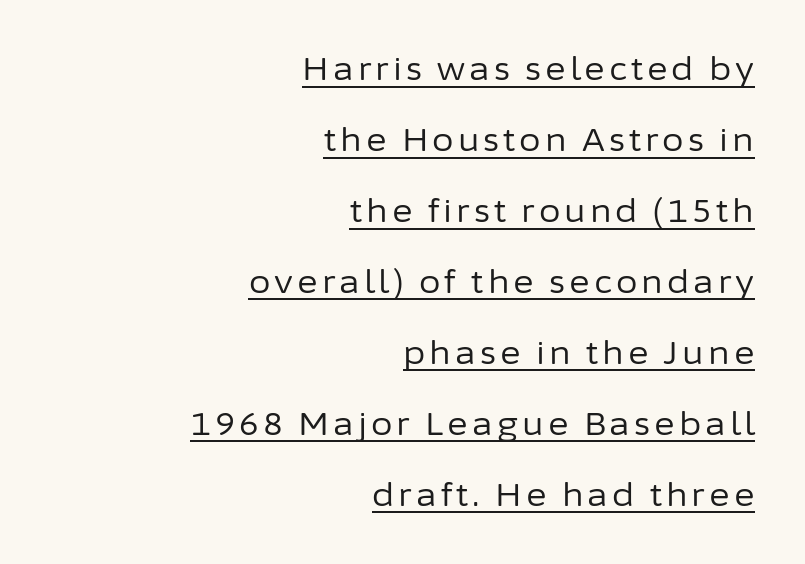
This rendering uses right alignment, leaving the left contour irregular. Proportional: the letters do not fall into vertical columns. The characters display no serif detailing; their extremities are plain. Do the letters lean? They stand straight.
